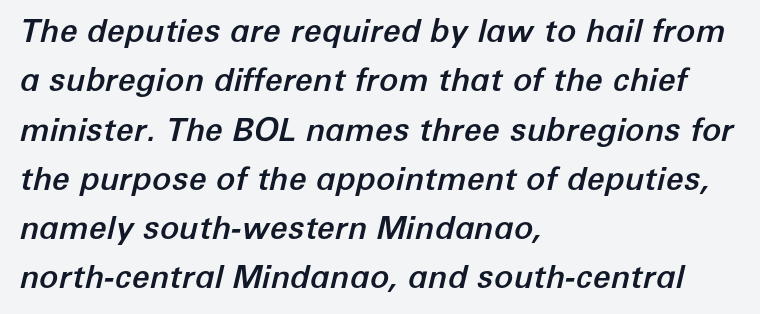
The image shows 32 px text type, italic (leaning right); set left-aligned, normal line spacing (1.54x), normal letter spacing, not underlined; low stroke contrast and a medium x-height.
